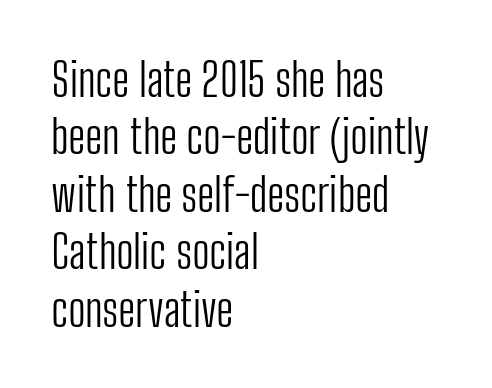
{"serif": "no", "italic": "no", "bold": "no", "weight": "light", "width": "condensed", "stroke_contrast": "low", "x_height": "medium", "monospaced": "no", "underline": "no", "align": "left", "line_spacing": "normal", "line_spacing_ratio": 1.25, "letter_spacing": "normal", "letter_spacing_em": 0.0, "glyph_px": 46}
